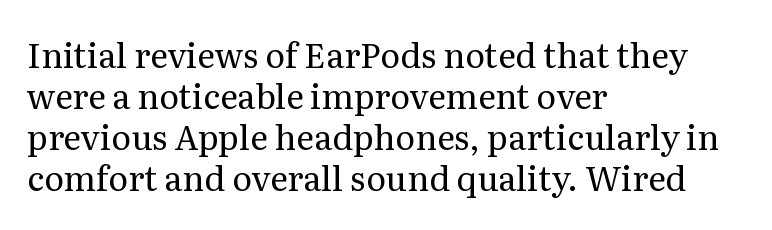
Q: Is the text bold? A: No.
Q: Is the text italic (slanted)? A: No, it is upright.
Q: Is the typeface a serif or a sans-serif typeface? A: Serif.
Q: Is the text underlined? A: No.
Q: How is the paragraph aligned? A: Left-aligned.
Q: Is the spacing between letters normal or unusually wide? A: Normal.
Q: Width (condensed, normal, or wide)? A: Normal.
Q: Stroke contrast? A: Medium.
Q: x-height? A: Medium.
Q: Monospaced? A: No.
